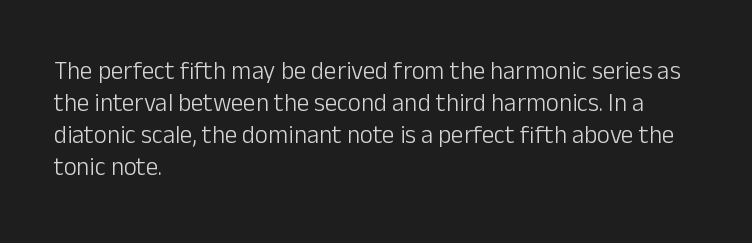
Q: Is the text bold? A: No.
Q: Is the text italic (slanted)? A: No, it is upright.
Q: Is the text underlined? A: No.
Q: How is the paragraph aligned? A: Left-aligned.
Q: Is the spacing between letters normal or unusually wide? A: Normal.
Q: Is the spacing between lines tight, normal or loose? A: Normal.
